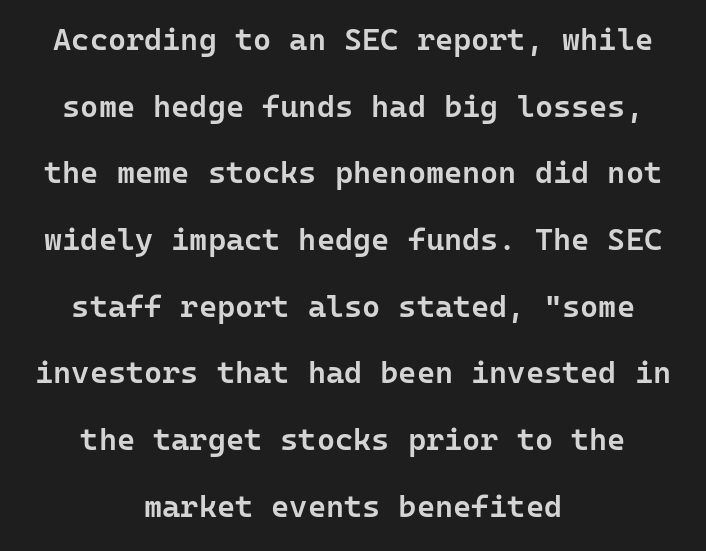
Q: Is the text bold? A: Semi-bold.
Q: Is the text italic (slanted)? A: No, it is upright.
Q: Is the typeface a serif or a sans-serif typeface? A: Sans-serif.
Q: Is the text underlined? A: No.
Q: How is the paragraph aligned? A: Centered.
Q: Is the spacing between letters normal or unusually wide? A: Normal.
Q: Is the spacing between lines tight, normal or loose? A: Loose.
Q: Width (condensed, normal, or wide)? A: Normal.
Q: Stroke contrast? A: Low.
Q: x-height? A: Medium.
Q: Monospaced? A: Yes.
